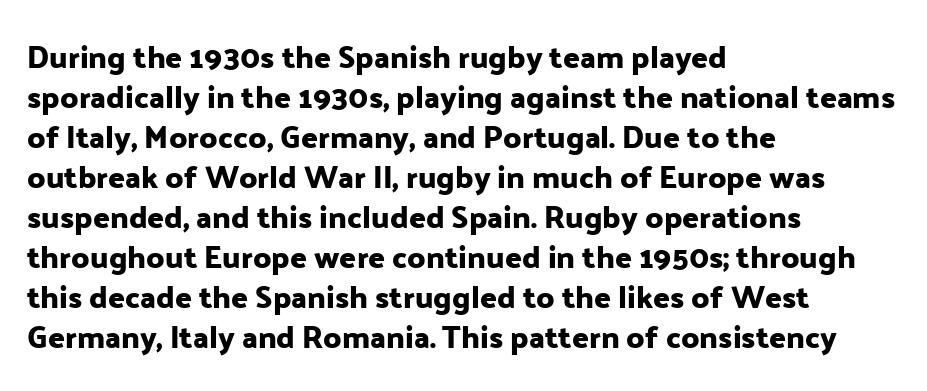
The image shows 31 px sans-serif type, upright; set left-aligned, normal line spacing (1.29x), normal letter spacing, not underlined; low stroke contrast and a medium x-height.
